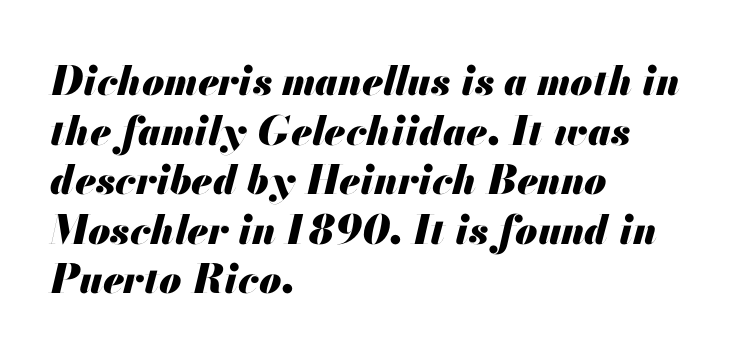
Q: Is the text bold? A: Yes.
Q: Is the text italic (slanted)? A: Yes, it leans right by about 13 degrees.
Q: Is the text underlined? A: No.
Q: How is the paragraph aligned? A: Left-aligned.
Q: Is the spacing between letters normal or unusually wide? A: Normal.
Q: Width (condensed, normal, or wide)? A: Normal.
Q: Stroke contrast? A: Medium.
Q: x-height? A: Small.
Q: Monospaced? A: No.
